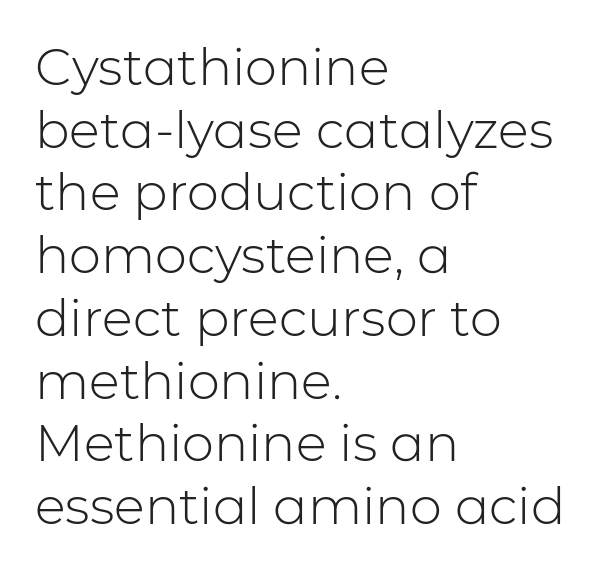
Q: Is the text bold? A: No.
Q: Is the text italic (slanted)? A: No, it is upright.
Q: Is the typeface a serif or a sans-serif typeface? A: Sans-serif.
Q: Is the text underlined? A: No.
Q: How is the paragraph aligned? A: Left-aligned.
Q: Is the spacing between letters normal or unusually wide? A: Normal.
Q: Width (condensed, normal, or wide)? A: Normal.
Q: Stroke contrast? A: Low.
Q: x-height? A: Medium.
Q: Monospaced? A: No.
